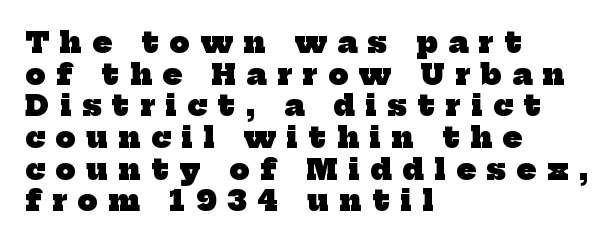
What kind of face is this? One with serifs. Descender tails drop into unmarked territory. The rendering uses natural spacing where letterforms have individual widths. There is plenty of visible air inserted between adjacent glyphs. Short and long lines alike share a common starting point at left. Chunky letters — that's bold for sure.
